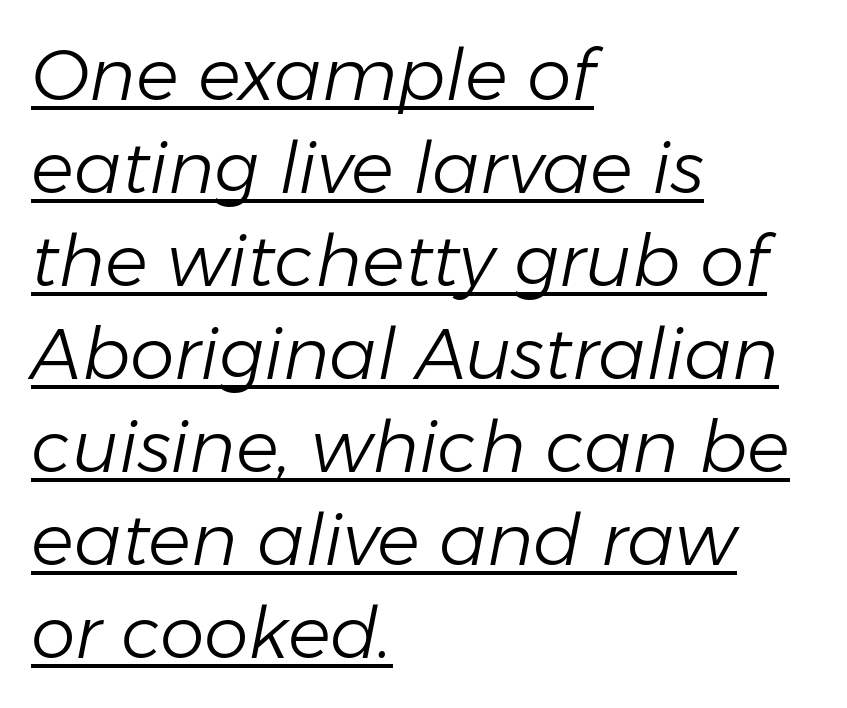
The image shows 71 px light type, italic (leaning right); set left-aligned, normal line spacing (1.31x), normal letter spacing, underlined; low stroke contrast and a medium x-height.
